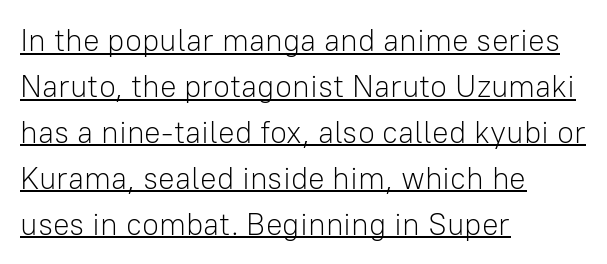
Designer's note — italics off, roman on. These lines are composed in type without serifs. Looks like someone drew a line under every word here. Stem width sits at or under what a default text font uses. Words appear dense and cohesive because spacing is normal. Notice how the passage keeps a crisp vertical edge on the left only.
